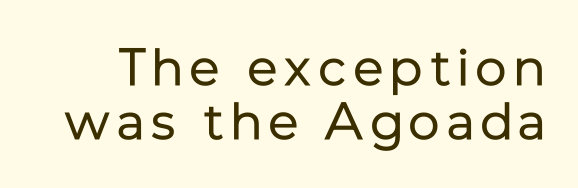
Q: Is the text bold? A: No.
Q: Is the text italic (slanted)? A: No, it is upright.
Q: Is the typeface a serif or a sans-serif typeface? A: Sans-serif.
Q: Is the text underlined? A: No.
Q: Is the spacing between lines tight, normal or loose? A: Tight.
Q: Width (condensed, normal, or wide)? A: Normal.
Q: Stroke contrast? A: Low.
Q: x-height? A: Medium.
Q: Monospaced? A: No.
